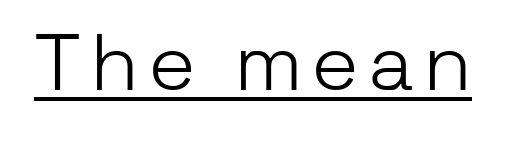
The image shows 80 px light sans-serif type, upright; set underlined; low stroke contrast and a medium x-height.
